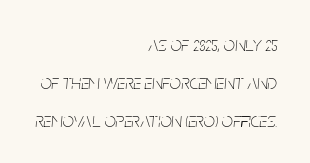
The image shows 20 px text type, italic (leaning right); set right-aligned, line spacing 1.89x, normal letter spacing, not underlined.
